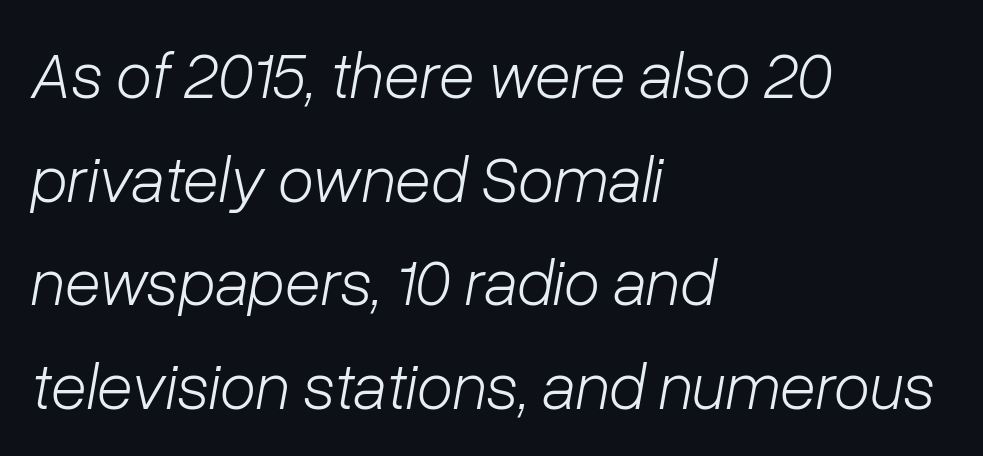
In CSS terms this would be text-align: left. Compared with typical body copy, the letter spacing here is the same. Would a proofreader flag this as italicized? Yes. Think of a printed novel: that variable character pitch is what you see here. Reading down the column, the eye jumps a familiar distance to each next line.
